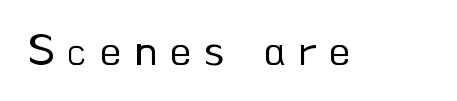
Nothing sits at the stroke ends, so this counts as sans-serif. Upright lettering throughout. Glyph-to-glyph distance is far greater than everyday printed text. The face used here is proportionally spaced, like ordinary book or web type.
